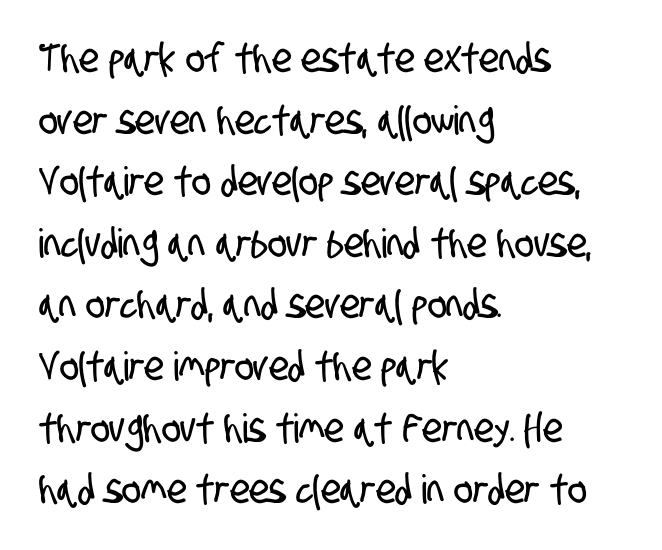
The image shows 40 px condensed sans-serif type; set left-aligned, normal line spacing (1.54x), normal letter spacing, not underlined; low stroke contrast and a large x-height.
